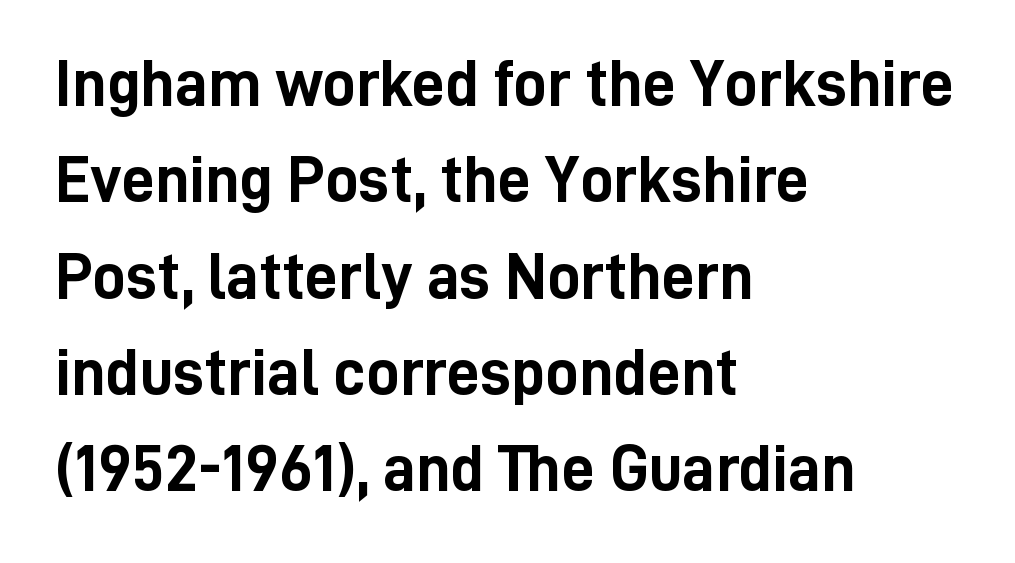
The image shows 66 px semibold, condensed sans-serif type, upright; set left-aligned, normal line spacing (1.46x), normal letter spacing, not underlined; low stroke contrast and a medium x-height.
